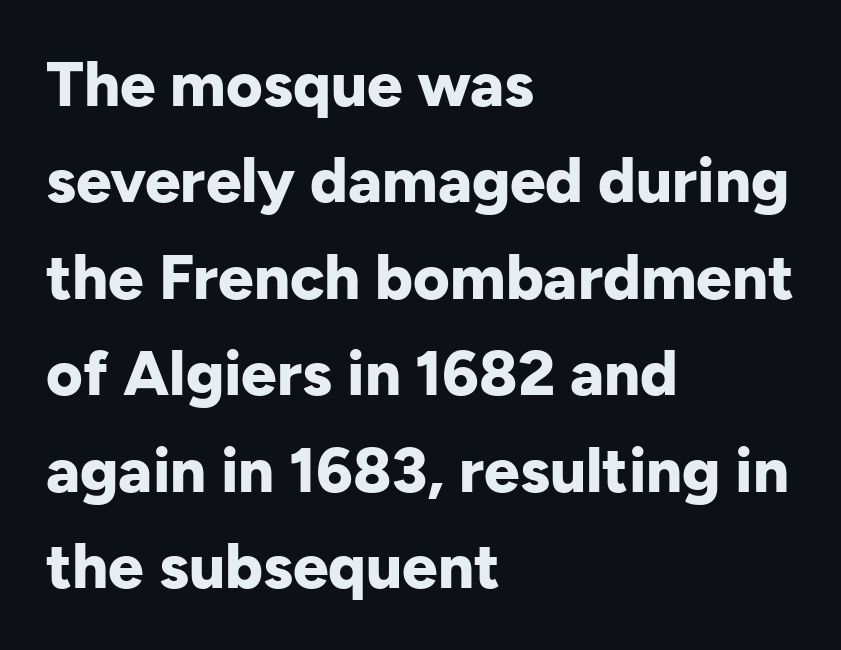
The letters advance in unequal steps, a hallmark of proportional type. Clear beneath every line of the passage. These lines keep a tight, regular rhythm from letter to letter. In CSS terms this would be text-align: left.
